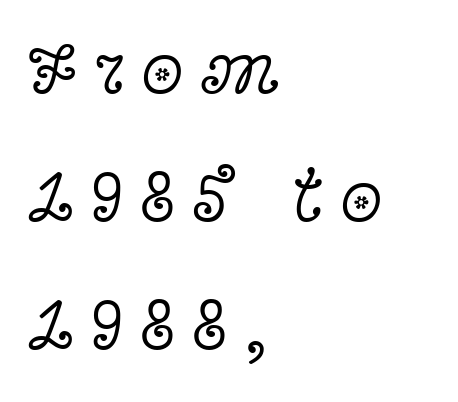
{"serif": "yes", "bold": "no", "weight": "light", "width": "wide", "x_height": "medium", "monospaced": "no", "underline": "no", "align": "left", "line_spacing": "normal", "line_spacing_ratio": 1.66, "letter_spacing": "wide", "letter_spacing_em": 0.22, "glyph_px": 77}
